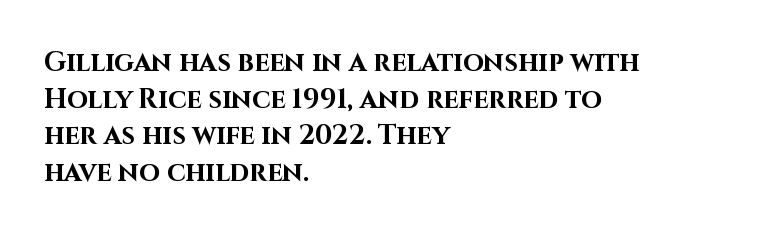
Q: Is the text bold? A: Yes.
Q: Is the text italic (slanted)? A: No, it is upright.
Q: Is the text underlined? A: No.
Q: How is the paragraph aligned? A: Left-aligned.
Q: Is the spacing between letters normal or unusually wide? A: Normal.
Q: Is the spacing between lines tight, normal or loose? A: Normal.
